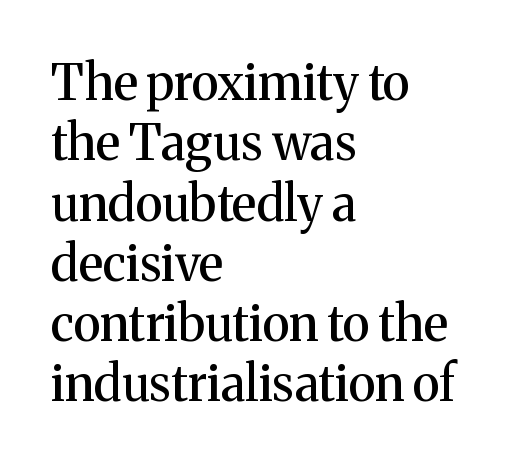
{"serif": "yes", "italic": "no", "width": "normal", "stroke_contrast": "medium", "x_height": "medium", "monospaced": "no", "underline": "no", "align": "left", "line_spacing_ratio": 1.23, "letter_spacing": "normal", "letter_spacing_em": 0.0, "glyph_px": 49}
